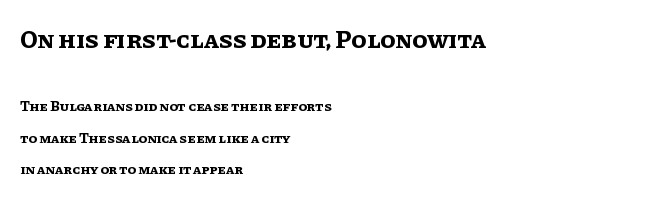
Q: Is the text bold? A: Yes.
Q: Is the text italic (slanted)? A: No, it is upright.
Q: Is the text underlined? A: No.
Q: How is the paragraph aligned? A: Left-aligned.
Q: Is the spacing between letters normal or unusually wide? A: Normal.
Q: Is the spacing between lines tight, normal or loose? A: Loose.
Q: Which block of text is set in a larger size, the first (top) or the second (bottom)? A: The first (top) one.
